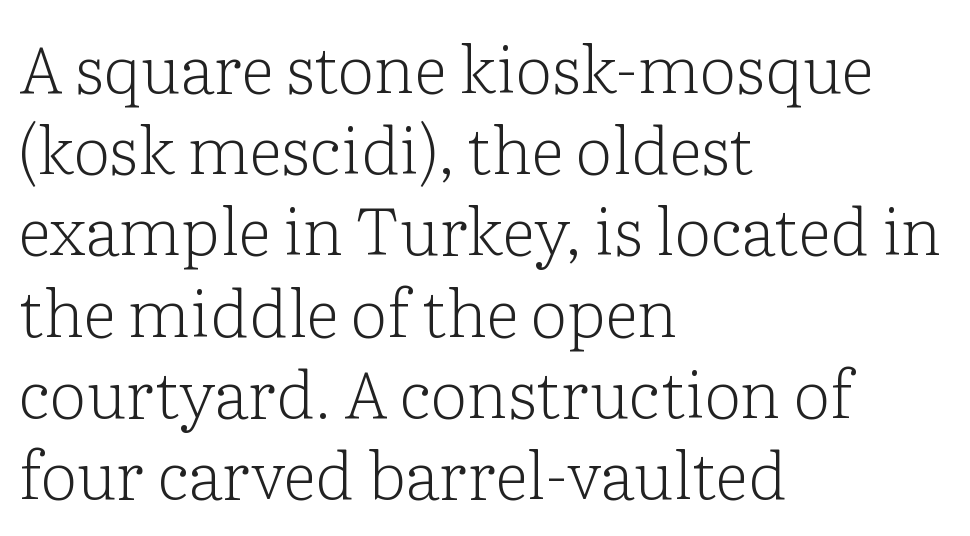
{"serif": "yes", "italic": "no", "bold": "no", "weight": "light", "width": "normal", "stroke_contrast": "low", "x_height": "medium", "monospaced": "no", "underline": "no", "align": "left", "line_spacing_ratio": 1.23, "letter_spacing": "normal", "letter_spacing_em": 0.0, "glyph_px": 66}
